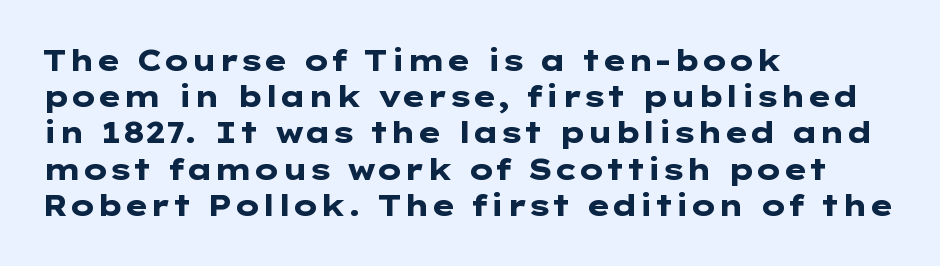
Q: Is the text bold? A: Yes.
Q: Is the text italic (slanted)? A: No, it is upright.
Q: Is the typeface a serif or a sans-serif typeface? A: Sans-serif.
Q: Is the text underlined? A: No.
Q: How is the paragraph aligned? A: Left-aligned.
Q: Is the spacing between letters normal or unusually wide? A: Normal.
Q: Is the spacing between lines tight, normal or loose? A: Normal.
Q: Width (condensed, normal, or wide)? A: Wide.
Q: Stroke contrast? A: Low.
Q: x-height? A: Medium.
